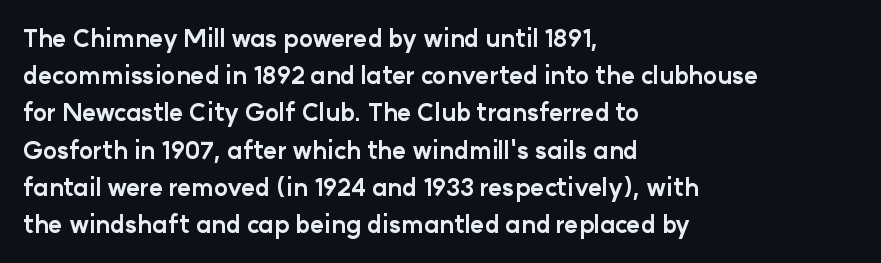
The image shows 24 px bold type, upright; set left-aligned, normal line spacing (1.55x), normal letter spacing, not underlined.
